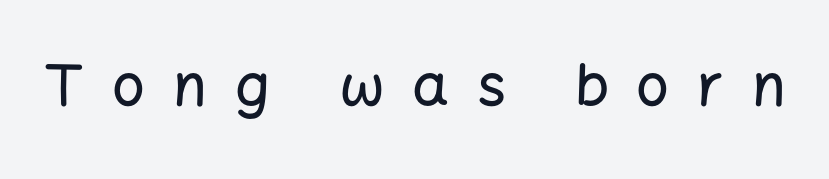
The letters are spread apart with noticeably loose tracking. Type style note: lacks serifs. A typesetter would call this proportional, since set widths differ per character. Check the space under the baseline: it is left empty. It's the straight-up-and-down kind of type.
